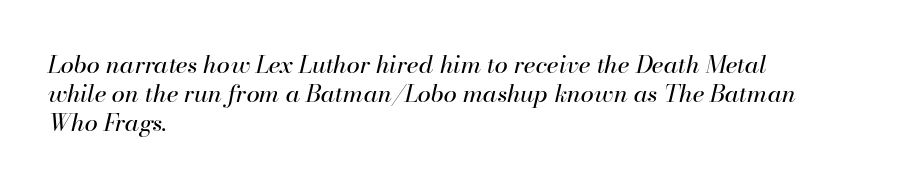
The image shows 24 px text type, italic (leaning right); set left-aligned, line spacing 1.21x, normal letter spacing, not underlined.
